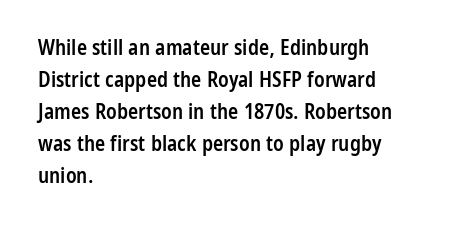
No word sits above an underline. This sample is left-justified, so line endings fall wherever the words run out. Honestly, the row spacing looks completely unremarkable. Students, this is semibold: more ink than regular, less than bold.
